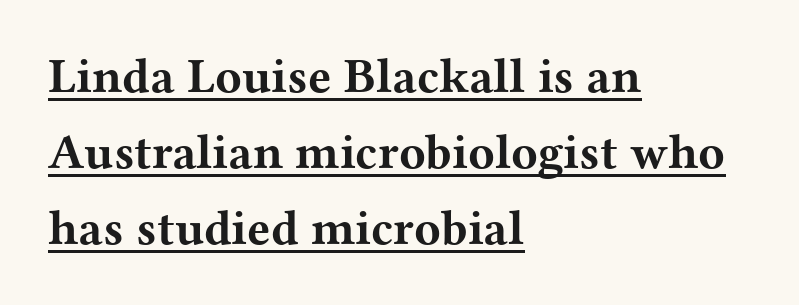
The face used here is seriffed, in the tradition of book romans. Regarding leading, the lines here are spaced in the standard way. The passage shown is underscored from start to finish. Casual observation: everything's shoved over to the left. Stroke thickness is high; the sample reads as a true bold. Each letter keeps its own natural width here, so spacing adapts to shape.
